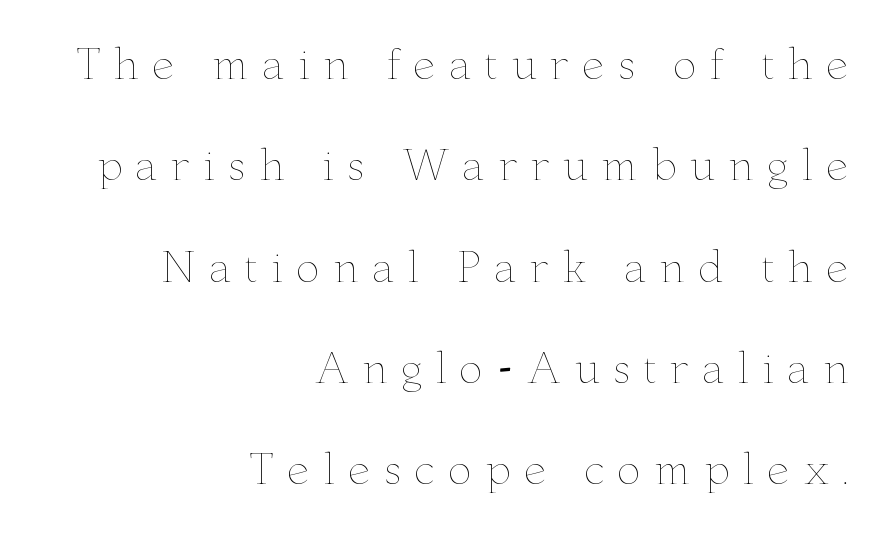
The image shows 41 px thin, wide type, upright; set right-aligned, loose line spacing (2.47x), unusually wide letter spacing (+0.31 em), not underlined; low stroke contrast and a small x-height.
